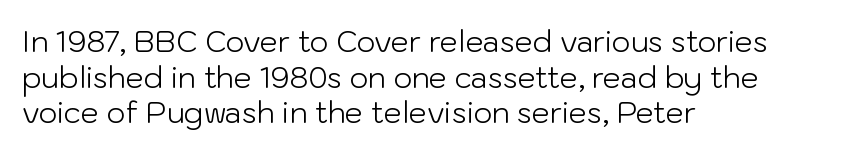
Q: Is the text bold? A: No.
Q: Is the text italic (slanted)? A: No, it is upright.
Q: Is the typeface a serif or a sans-serif typeface? A: Sans-serif.
Q: Is the text underlined? A: No.
Q: How is the paragraph aligned? A: Left-aligned.
Q: Is the spacing between letters normal or unusually wide? A: Normal.
Q: Width (condensed, normal, or wide)? A: Normal.
Q: Stroke contrast? A: Low.
Q: x-height? A: Medium.
Q: Monospaced? A: No.
